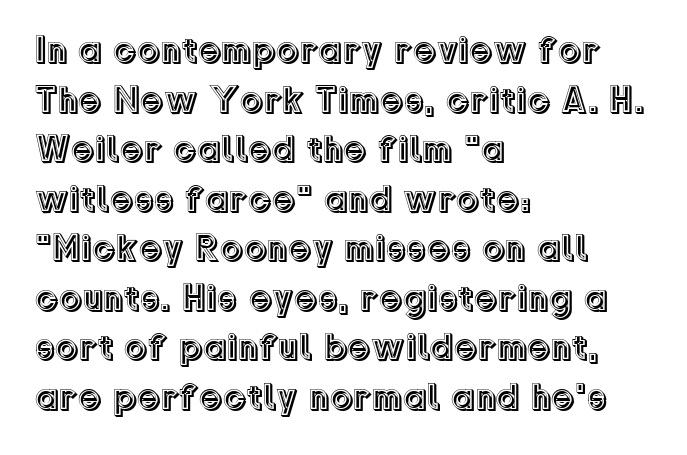
Q: Is the text italic (slanted)? A: No, it is upright.
Q: Is the text underlined? A: No.
Q: How is the paragraph aligned? A: Left-aligned.
Q: Is the spacing between letters normal or unusually wide? A: Normal.
Q: Is the spacing between lines tight, normal or loose? A: Normal.
Q: Width (condensed, normal, or wide)? A: Normal.
Q: x-height? A: Medium.
Q: Monospaced? A: No.
